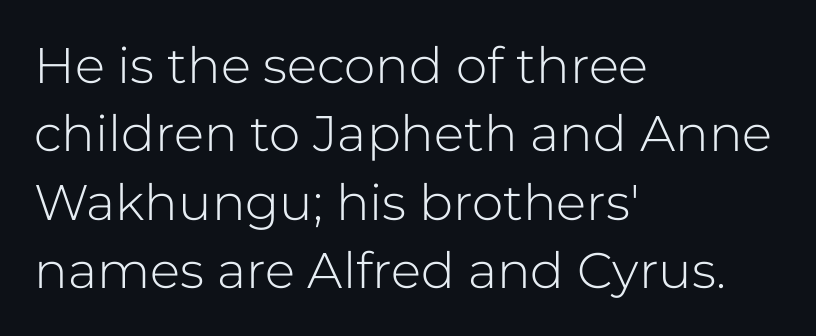
{"serif": "no", "italic": "no", "bold": "no", "weight": "light", "width": "normal", "stroke_contrast": "low", "x_height": "medium", "monospaced": "no", "underline": "no", "align": "left", "line_spacing": "normal", "line_spacing_ratio": 1.37, "letter_spacing": "normal", "letter_spacing_em": 0.0, "glyph_px": 50}
